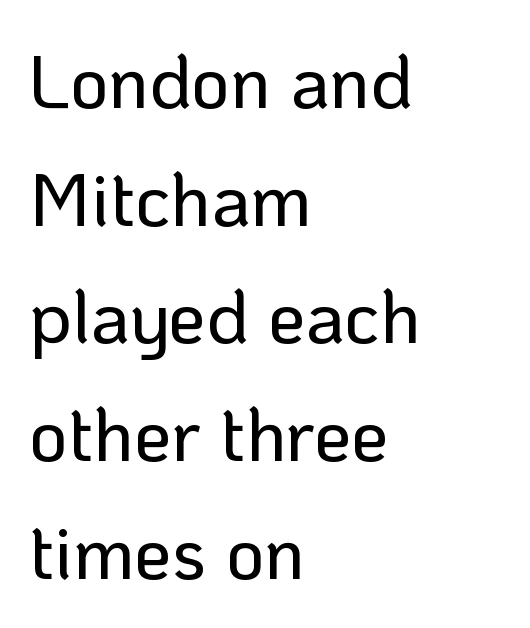
The image shows 75 px sans-serif type, upright; set left-aligned, normal line spacing (1.57x), normal letter spacing, not underlined; low stroke contrast and a medium x-height.
